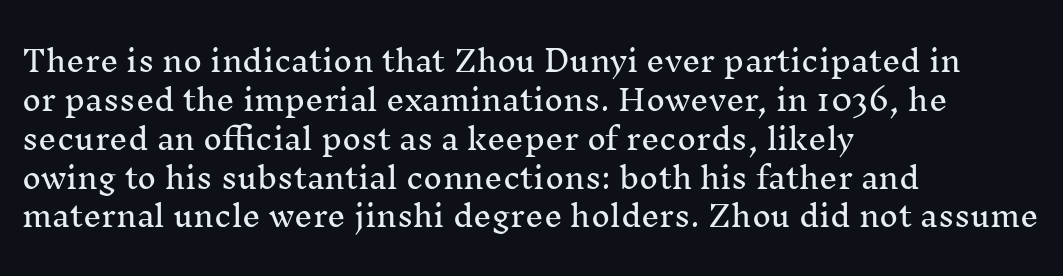
The image shows 29 px serif type, upright; set left-aligned, normal line spacing (1.34x), normal letter spacing, not underlined; medium stroke contrast and a medium x-height.
